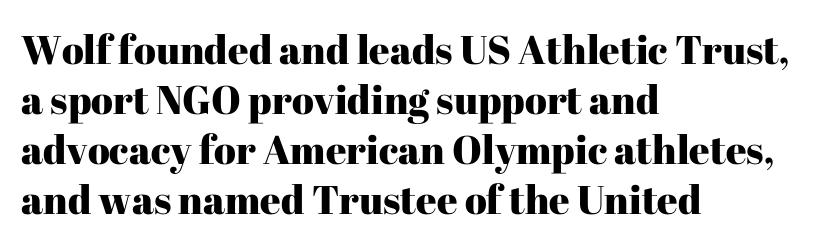
The image shows 40 px serif type, upright; set left-aligned, normal line spacing (1.25x), normal letter spacing, not underlined; high stroke contrast and a medium x-height.
